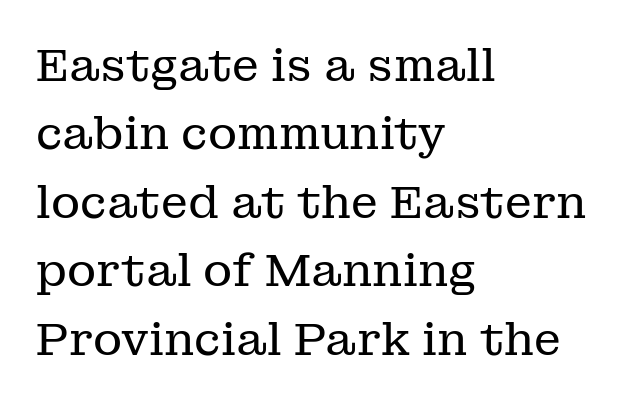
The image shows 45 px regular-weight serif type, upright; set left-aligned, normal line spacing (1.52x), normal letter spacing, not underlined; low stroke contrast and a medium x-height.
